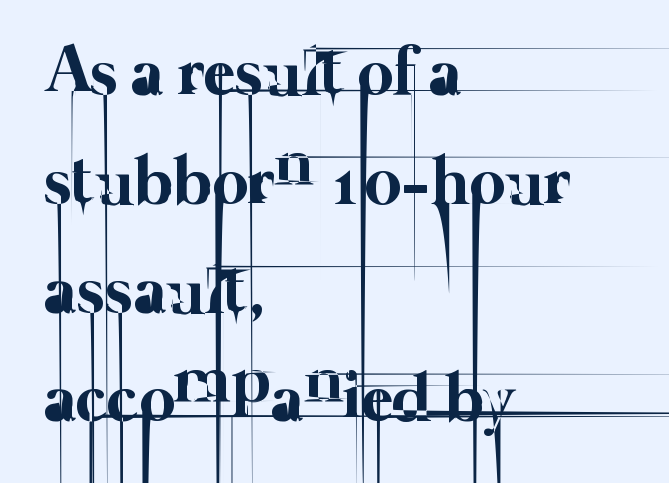
Leading: standard. The letters advance in unequal steps, a hallmark of proportional type. Characters follow at the spacing the type designer built in. A classic flush-left, rag-right setting is used for this passage.
